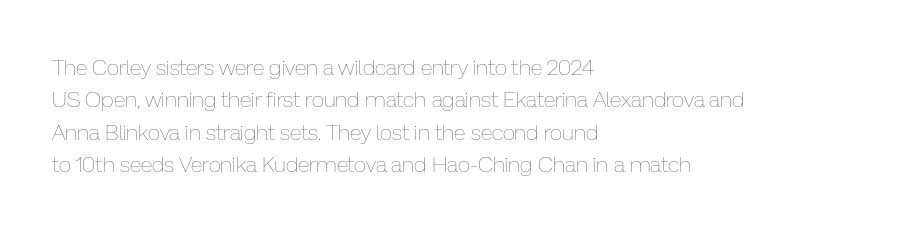
{"italic": "no", "bold": "no", "underline": "no", "align": "left", "line_spacing": "normal", "line_spacing_ratio": 1.47, "letter_spacing": "normal", "letter_spacing_em": 0.0, "glyph_px": 22}
